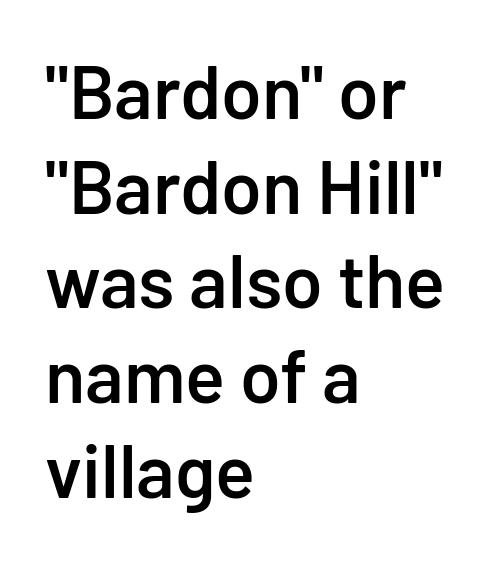
Q: Is the text bold? A: Semi-bold.
Q: Is the text italic (slanted)? A: No, it is upright.
Q: Is the typeface a serif or a sans-serif typeface? A: Sans-serif.
Q: Is the text underlined? A: No.
Q: How is the paragraph aligned? A: Left-aligned.
Q: Is the spacing between letters normal or unusually wide? A: Normal.
Q: Is the spacing between lines tight, normal or loose? A: Normal.
Q: Width (condensed, normal, or wide)? A: Normal.
Q: Stroke contrast? A: Low.
Q: x-height? A: Medium.
Q: Monospaced? A: No.
